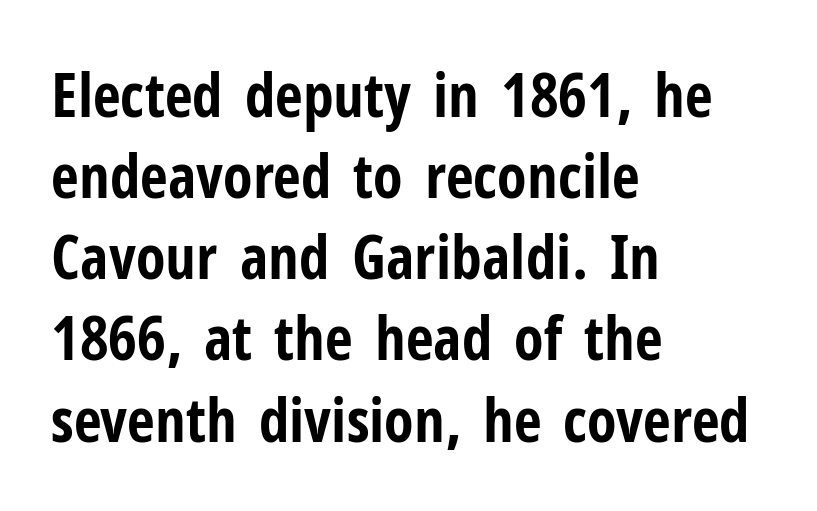
{"serif": "no", "italic": "no", "bold": "yes", "weight": "bold", "width": "condensed", "stroke_contrast": "low", "x_height": "medium", "monospaced": "no", "underline": "no", "align": "left", "line_spacing": "normal", "line_spacing_ratio": 1.33, "letter_spacing": "normal", "letter_spacing_em": 0.0, "glyph_px": 61}
